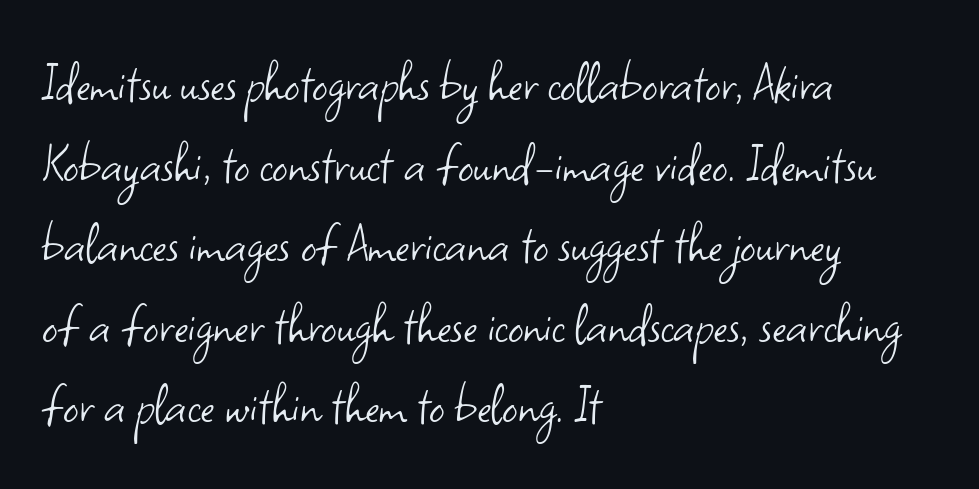
Q: Is the text bold? A: No.
Q: Is the text italic (slanted)? A: Yes.
Q: Is the typeface a serif or a sans-serif typeface? A: Sans-serif.
Q: Is the text underlined? A: No.
Q: How is the paragraph aligned? A: Left-aligned.
Q: Is the spacing between letters normal or unusually wide? A: Normal.
Q: Is the spacing between lines tight, normal or loose? A: Normal.
Q: Width (condensed, normal, or wide)? A: Normal.
Q: Stroke contrast? A: Low.
Q: x-height? A: Small.
Q: Monospaced? A: No.
